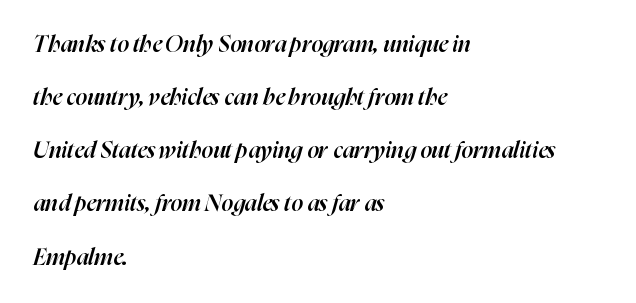
Lines of text with bare space underneath. The lines are spread far apart with generous leading. The rendering applies a slant to the glyphs. These lines stack with their left ends in a neat column. Tracking value appears to be zero — textbook default spacing.
